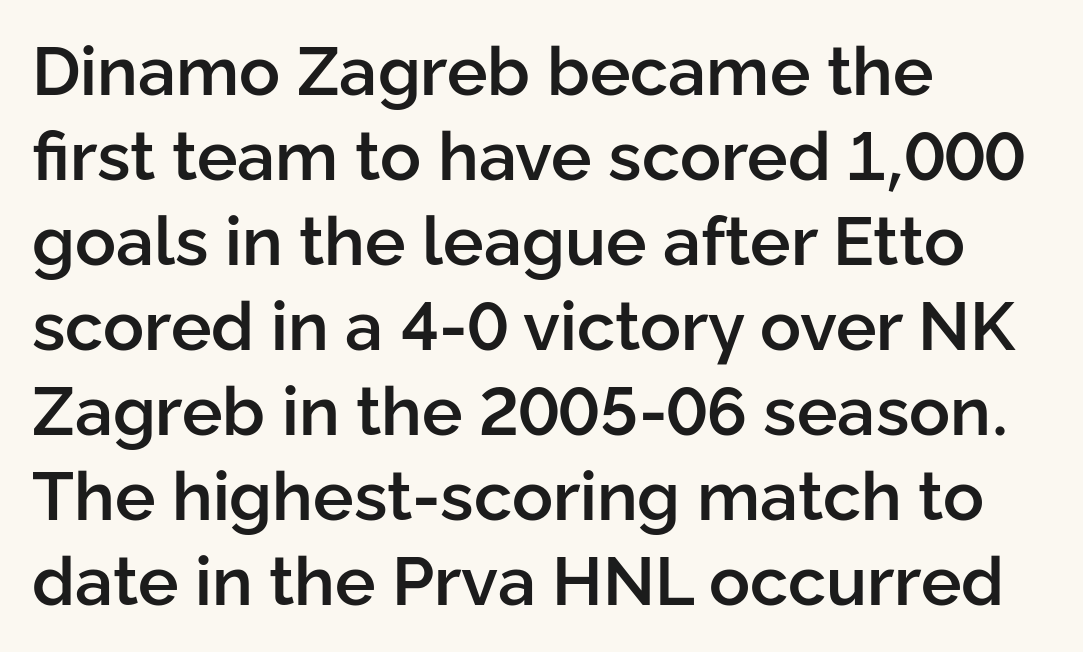
{"serif": "no", "italic": "no", "bold": "semi", "weight": "semibold", "width": "normal", "stroke_contrast": "low", "x_height": "medium", "monospaced": "no", "underline": "no", "align": "left", "line_spacing": "normal", "line_spacing_ratio": 1.25, "letter_spacing": "normal", "letter_spacing_em": 0.0, "glyph_px": 68}
